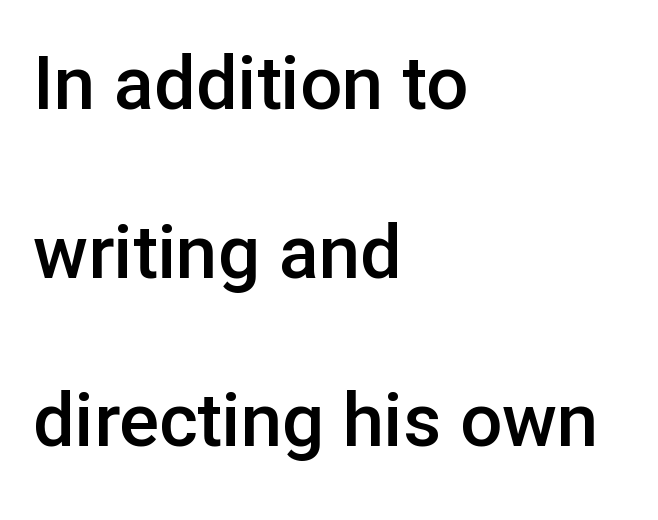
Do the characters align in a grid? No, the font is proportional. Baseline-to-baseline distance is far greater than the letter height. A semibold gives these letters moderate extra thickness, short of bold. Serif or sans? Sans — the stroke terminals are bare. Is the letter spacing exaggerated? No — it looks like the ordinary default. Decoration check: the copy has no underline.
